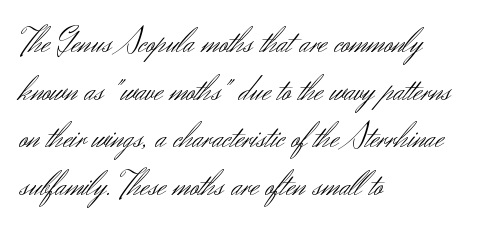
{"serif": "no", "bold": "no", "weight": "light", "width": "normal", "stroke_contrast": "medium", "x_height": "small", "monospaced": "no", "underline": "no", "align": "left", "line_spacing": "normal", "line_spacing_ratio": 1.36, "letter_spacing": "normal", "letter_spacing_em": 0.0, "glyph_px": 35}
